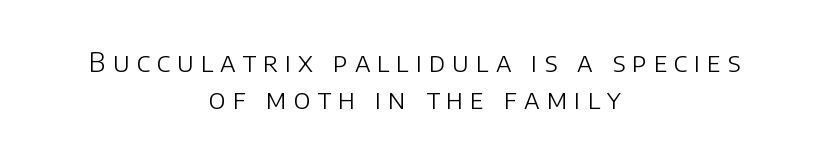
The image shows 27 px text type, upright; set centered, normal line spacing (1.37x), unusually wide letter spacing (+0.25 em), not underlined.
